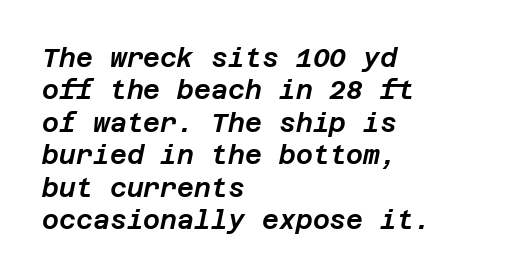
Q: Is the text italic (slanted)? A: Yes, it leans right by about 12 degrees.
Q: Is the text underlined? A: No.
Q: How is the paragraph aligned? A: Left-aligned.
Q: Is the spacing between letters normal or unusually wide? A: Normal.
Q: Is the spacing between lines tight, normal or loose? A: Normal.
